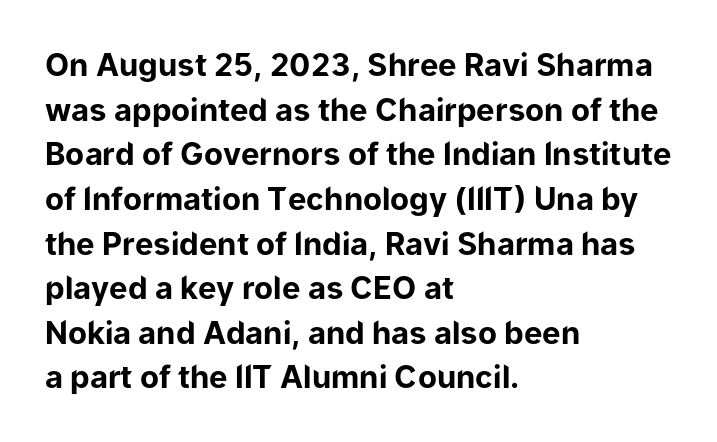
The image shows 31 px bold sans-serif type, upright; set left-aligned, normal line spacing (1.44x), normal letter spacing, not underlined; low stroke contrast and a medium x-height.
